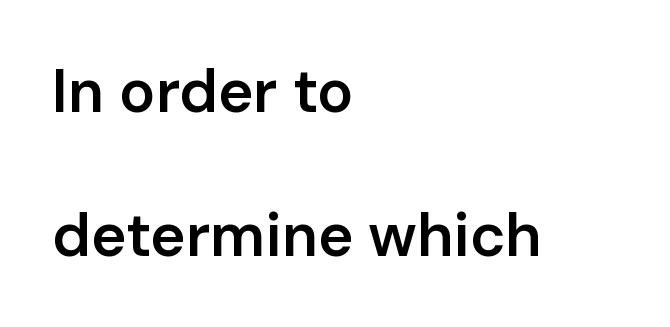
The sample has been set in demibold, a notch under bold. Does the type have serifs? No, each stem ends abruptly. No italicization has been applied; the sample stays upright. Line beginnings align vertically; line endings do not. This sample has the flowing, uneven cadence of proportional lettering. Vertical spacing — loose.
